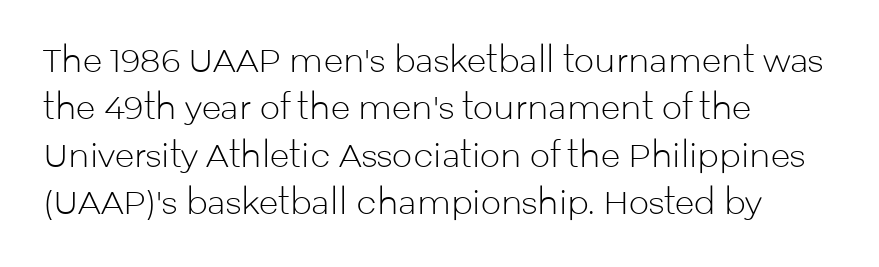
The image shows 32 px light sans-serif type, upright; set left-aligned, normal line spacing (1.48x), normal letter spacing, not underlined; low stroke contrast and a medium x-height.
